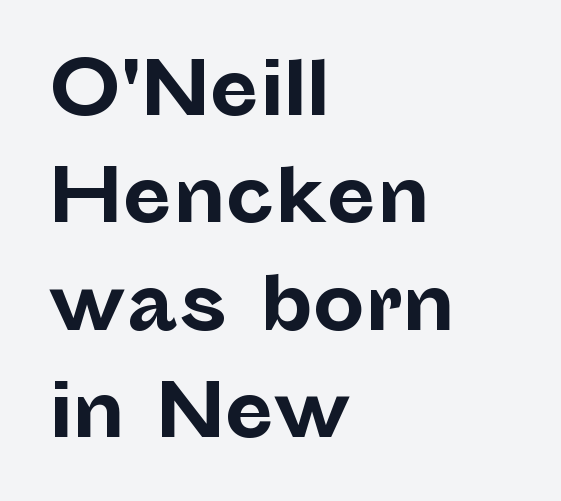
The image shows 73 px bold sans-serif type, upright; set left-aligned, normal line spacing (1.47x), normal letter spacing, not underlined; low stroke contrast and a medium x-height.
